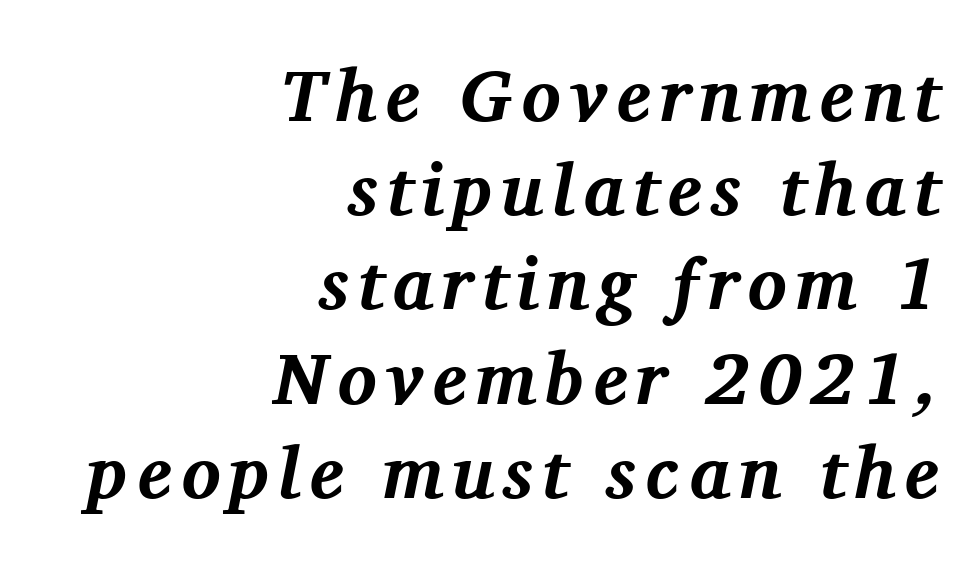
{"serif": "yes", "italic": "yes", "lean": "right", "slant_degrees": 11, "bold": "yes", "weight": "bold", "width": "normal", "stroke_contrast": "medium", "x_height": "medium", "monospaced": "no", "underline": "no", "align": "right", "line_spacing": "normal", "line_spacing_ratio": 1.29, "glyph_px": 73}
